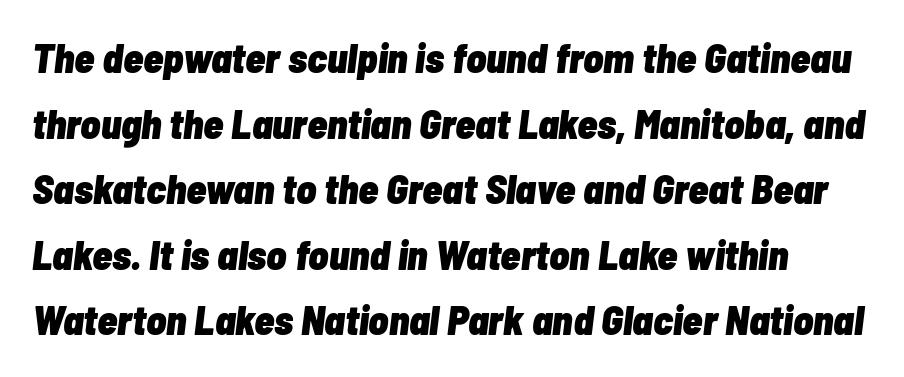
The image shows 41 px heavy, condensed type, italic (leaning right); set normal line spacing (1.6x), normal letter spacing, not underlined; low stroke contrast and a medium x-height.
